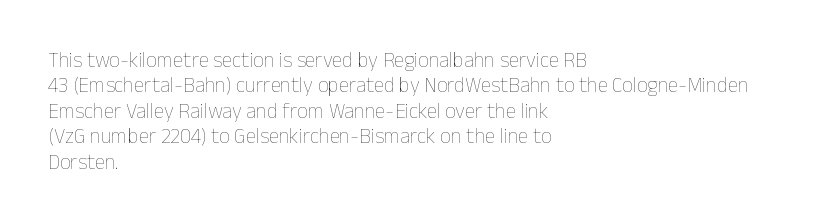
The image shows 21 px text type, upright; set left-aligned, line spacing 1.21x, normal letter spacing, not underlined.
